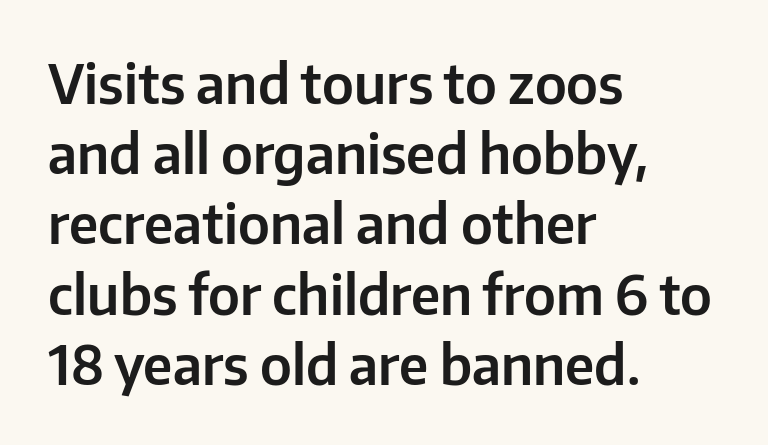
{"serif": "no", "italic": "no", "width": "normal", "stroke_contrast": "low", "x_height": "medium", "monospaced": "no", "underline": "no", "align": "left", "line_spacing": "normal", "line_spacing_ratio": 1.3, "letter_spacing": "normal", "letter_spacing_em": 0.0, "glyph_px": 54}
